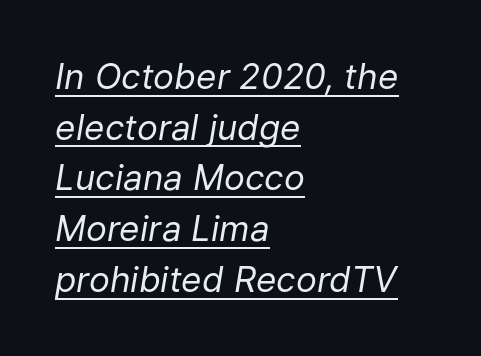
Q: Is the text bold? A: No.
Q: Is the text italic (slanted)? A: Yes, it leans right by about 9 degrees.
Q: Is the text underlined? A: Yes.
Q: How is the paragraph aligned? A: Left-aligned.
Q: Is the spacing between letters normal or unusually wide? A: Normal.
Q: Is the spacing between lines tight, normal or loose? A: Normal.
Q: Width (condensed, normal, or wide)? A: Normal.
Q: Stroke contrast? A: Low.
Q: x-height? A: Medium.
Q: Monospaced? A: No.
